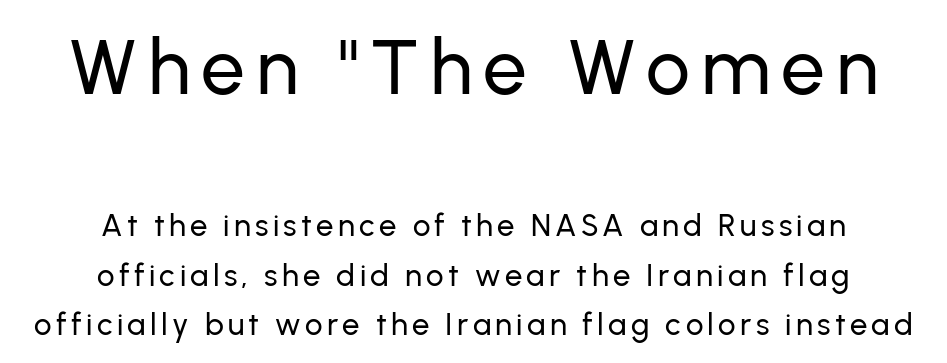
The image shows 78 px sans-serif type, upright; set centered, normal line spacing (1.6x), not underlined; the first (top) block is 2.52x larger; low stroke contrast and a medium x-height.
